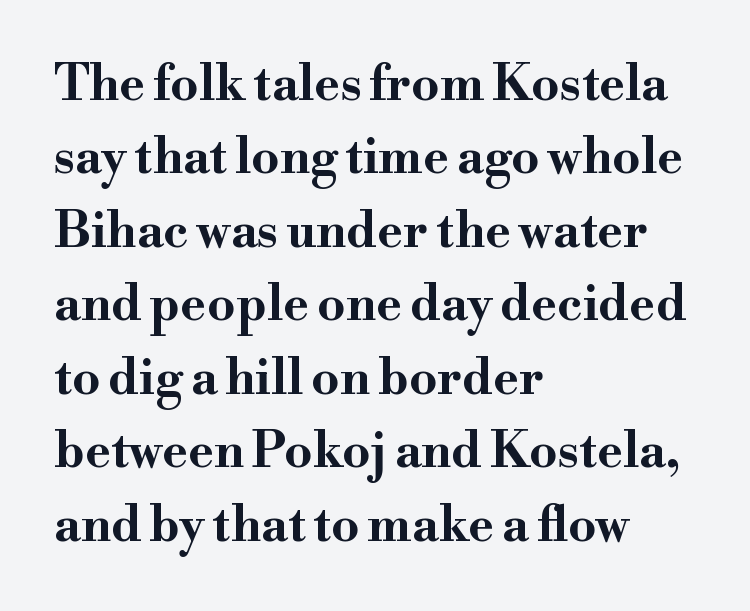
The image shows 49 px bold, wide serif type, upright; set left-aligned, normal line spacing (1.5x), normal letter spacing, not underlined; high stroke contrast and a small x-height.
